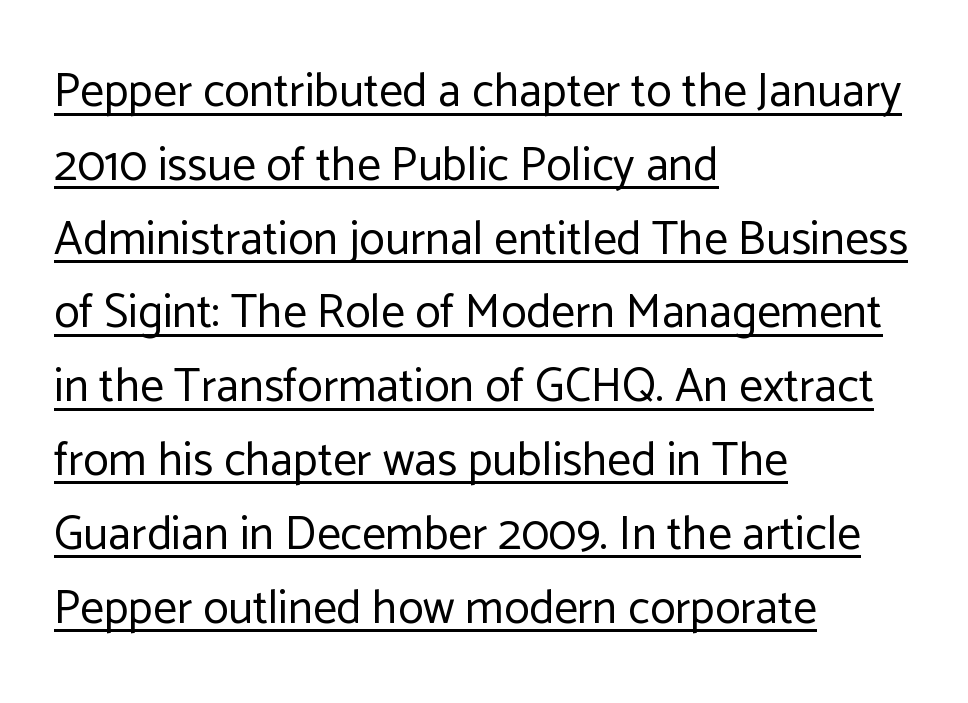
The image shows 47 px regular-weight sans-serif type, upright; set left-aligned, normal line spacing (1.57x), normal letter spacing, underlined; low stroke contrast and a medium x-height.
